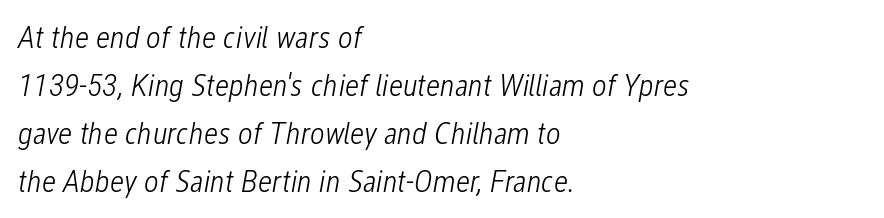
Q: Is the text bold? A: No.
Q: Is the text italic (slanted)? A: Yes, it leans right by about 12 degrees.
Q: Is the text underlined? A: No.
Q: How is the paragraph aligned? A: Left-aligned.
Q: Is the spacing between letters normal or unusually wide? A: Normal.
Q: Is the spacing between lines tight, normal or loose? A: Normal.
Q: Width (condensed, normal, or wide)? A: Condensed.
Q: Stroke contrast? A: Low.
Q: x-height? A: Medium.
Q: Monospaced? A: No.
